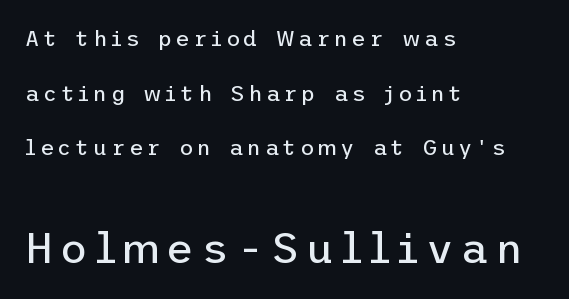
Q: Is the text bold? A: No.
Q: Is the text italic (slanted)? A: No, it is upright.
Q: Is the typeface a serif or a sans-serif typeface? A: Sans-serif.
Q: Is the text underlined? A: No.
Q: How is the paragraph aligned? A: Left-aligned.
Q: Is the spacing between lines tight, normal or loose? A: Loose.
Q: Which block of text is set in a larger size, the first (top) or the second (bottom)? A: The second (bottom) one.
Q: Width (condensed, normal, or wide)? A: Normal.
Q: Stroke contrast? A: Low.
Q: x-height? A: Medium.
